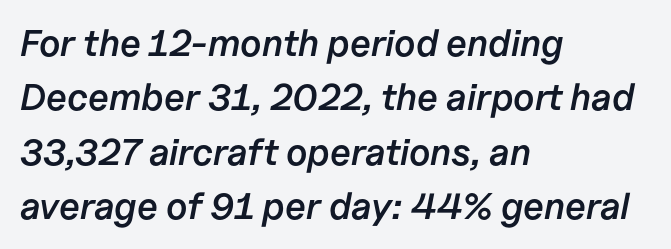
The text block is weighted toward the left margin, trailing off unevenly rightward. Letter spacing: default. The passage shown is not underscored anywhere. Here the designer chose a conventional face with non-uniform glyph widths. It's the slanting kind of type.
